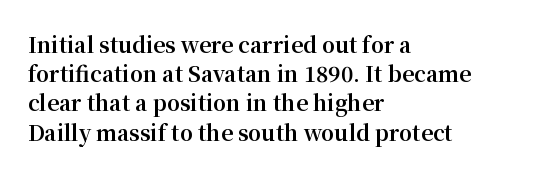
{"italic": "no", "bold": "yes", "underline": "no", "align": "left", "line_spacing": "normal", "line_spacing_ratio": 1.39, "letter_spacing": "normal", "letter_spacing_em": 0.0, "glyph_px": 21}
